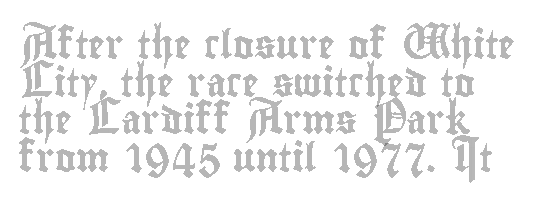
The image shows 28 px condensed type, upright; set left-aligned, normal line spacing (1.34x), normal letter spacing, not underlined; a small x-height.
